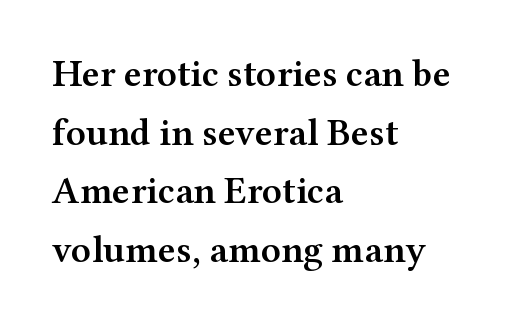
Q: Is the text bold? A: Semi-bold.
Q: Is the text italic (slanted)? A: No, it is upright.
Q: Is the typeface a serif or a sans-serif typeface? A: Serif.
Q: Is the text underlined? A: No.
Q: How is the paragraph aligned? A: Left-aligned.
Q: Is the spacing between letters normal or unusually wide? A: Normal.
Q: Is the spacing between lines tight, normal or loose? A: Normal.
Q: Width (condensed, normal, or wide)? A: Wide.
Q: Stroke contrast? A: Medium.
Q: x-height? A: Medium.
Q: Monospaced? A: No.
